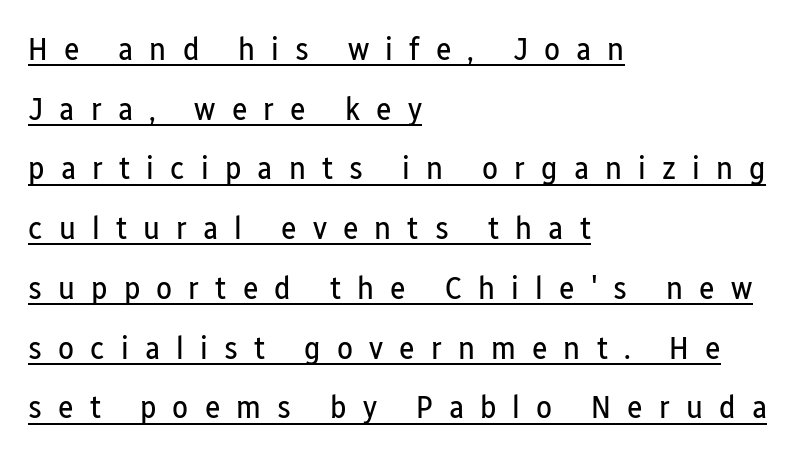
Q: Is the text bold? A: No.
Q: Is the text italic (slanted)? A: No, it is upright.
Q: Is the typeface a serif or a sans-serif typeface? A: Sans-serif.
Q: Is the text underlined? A: Yes.
Q: How is the paragraph aligned? A: Left-aligned.
Q: Is the spacing between letters normal or unusually wide? A: Unusually wide.
Q: Width (condensed, normal, or wide)? A: Condensed.
Q: Stroke contrast? A: Low.
Q: x-height? A: Medium.
Q: Monospaced? A: No.
